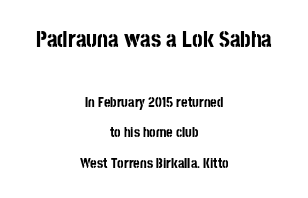
Q: Is the text bold? A: Yes.
Q: Is the text italic (slanted)? A: No, it is upright.
Q: Is the text underlined? A: No.
Q: How is the paragraph aligned? A: Centered.
Q: Is the spacing between letters normal or unusually wide? A: Normal.
Q: Is the spacing between lines tight, normal or loose? A: Loose.
Q: Which block of text is set in a larger size, the first (top) or the second (bottom)? A: The first (top) one.
